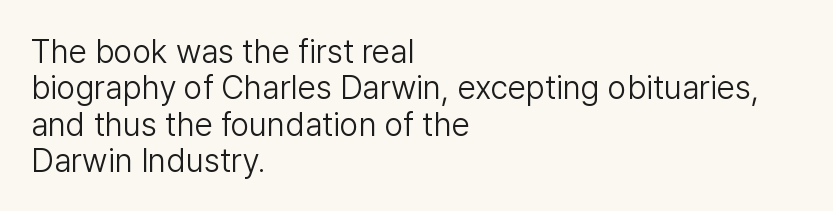
{"serif": "no", "italic": "no", "bold": "no", "weight": "light", "width": "normal", "stroke_contrast": "low", "x_height": "medium", "monospaced": "no", "underline": "no", "align": "left", "line_spacing": "tight", "line_spacing_ratio": 1.1, "letter_spacing": "normal", "letter_spacing_em": 0.0, "glyph_px": 33}
